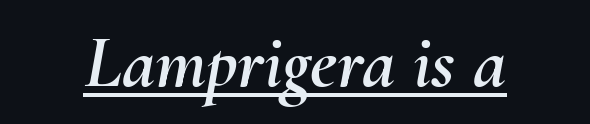
The image shows 75 px text type, italic (leaning right); set normal letter spacing, underlined; medium stroke contrast and a small x-height.
